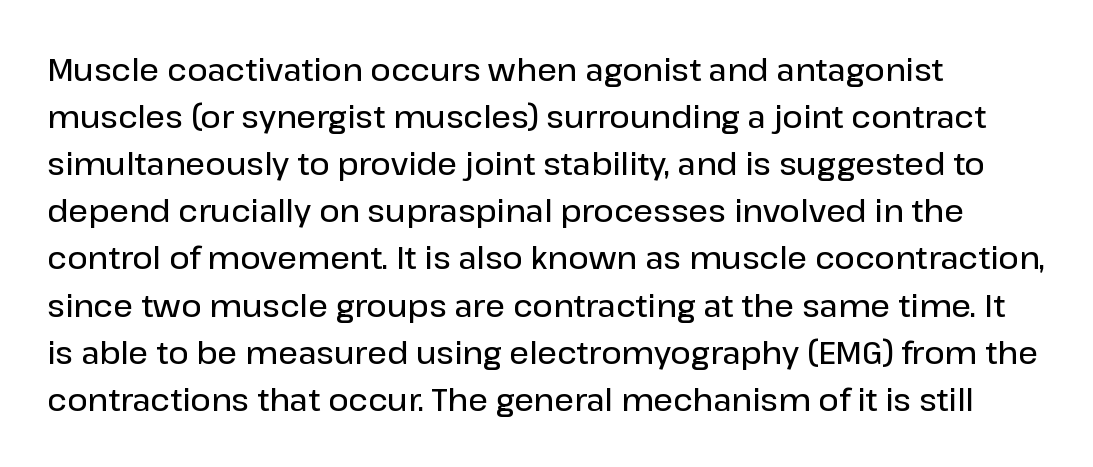
Q: Is the text bold? A: Semi-bold.
Q: Is the text italic (slanted)? A: No, it is upright.
Q: Is the typeface a serif or a sans-serif typeface? A: Sans-serif.
Q: Is the text underlined? A: No.
Q: How is the paragraph aligned? A: Left-aligned.
Q: Is the spacing between letters normal or unusually wide? A: Normal.
Q: Is the spacing between lines tight, normal or loose? A: Normal.
Q: Width (condensed, normal, or wide)? A: Normal.
Q: Stroke contrast? A: Low.
Q: x-height? A: Medium.
Q: Monospaced? A: No.
